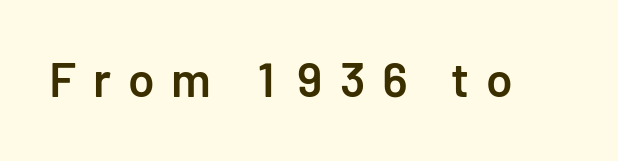
The letters advance in unequal steps, a hallmark of proportional type. Tracking here is generous; glyphs stand well apart from one another. Has an underline been added? It has not. Do the letters lean? They stand straight.
